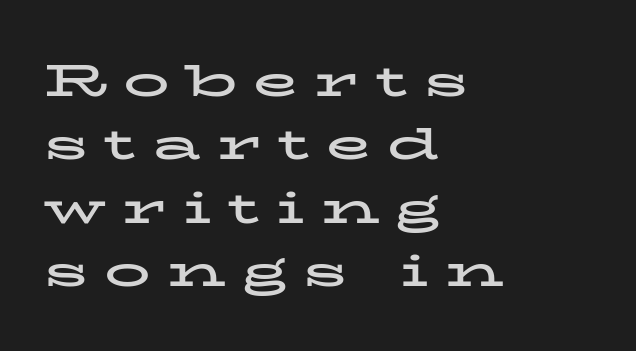
The image shows 46 px bold, wide serif type, upright; set left-aligned, normal line spacing (1.38x), unusually wide letter spacing (+0.35 em), not underlined; low stroke contrast and a medium x-height.
